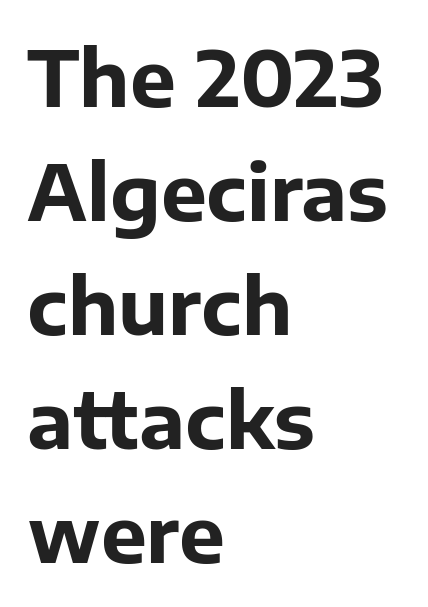
The image shows 77 px bold sans-serif type, upright; set left-aligned, normal line spacing (1.48x), normal letter spacing, not underlined; low stroke contrast and a medium x-height.
